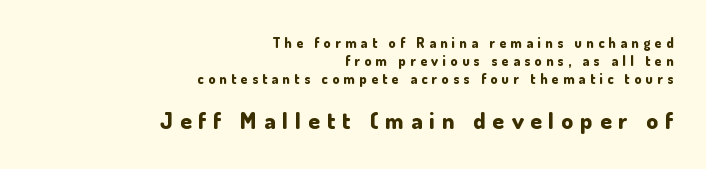
Evenly set lines give the paragraph a standard silhouette. Typesetter's note — lower block bumped up in size, upper block left smaller. Alignment: flush right. The typography opts for an upright posture over an oblique one. The horizontal fit of the characters is loose and conspicuously gappy. These lines carry a lot of weight — the face is fully bold.
